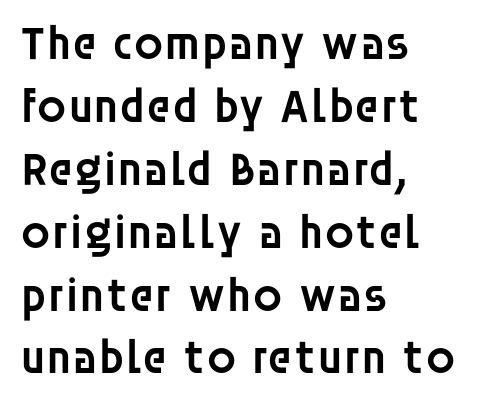
The image shows 48 px semibold sans-serif type, upright; set left-aligned, normal line spacing (1.31x), normal letter spacing, not underlined; low stroke contrast and a large x-height.
